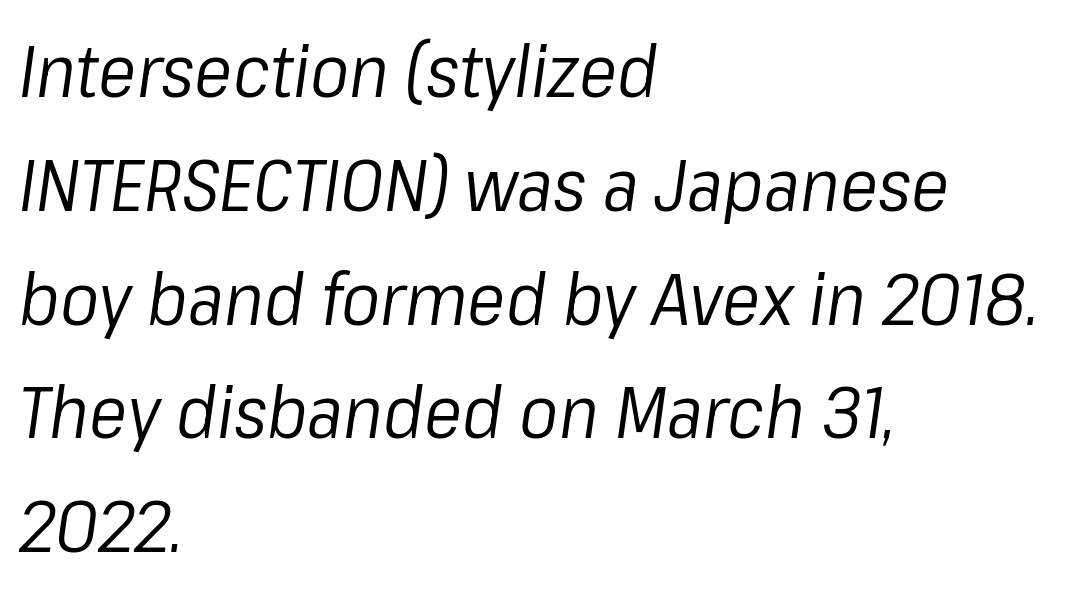
The image shows 72 px regular-weight type, italic (leaning right); set left-aligned, normal line spacing (1.58x), normal letter spacing, not underlined; low stroke contrast and a medium x-height.
